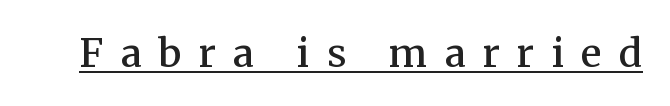
{"serif": "yes", "italic": "no", "bold": "semi", "weight": "semibold", "width": "normal", "stroke_contrast": "medium", "x_height": "medium", "monospaced": "no", "underline": "yes", "letter_spacing": "wide", "letter_spacing_em": 0.44, "glyph_px": 39}
